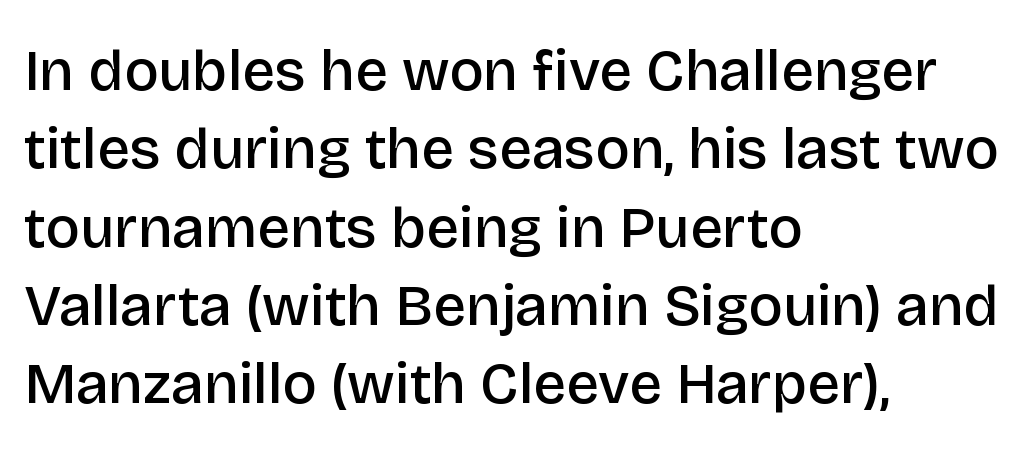
Q: Is the text bold? A: Semi-bold.
Q: Is the text italic (slanted)? A: No, it is upright.
Q: Is the typeface a serif or a sans-serif typeface? A: Sans-serif.
Q: Is the text underlined? A: No.
Q: How is the paragraph aligned? A: Left-aligned.
Q: Is the spacing between letters normal or unusually wide? A: Normal.
Q: Is the spacing between lines tight, normal or loose? A: Normal.
Q: Width (condensed, normal, or wide)? A: Normal.
Q: Stroke contrast? A: Low.
Q: x-height? A: Large.
Q: Monospaced? A: No.
